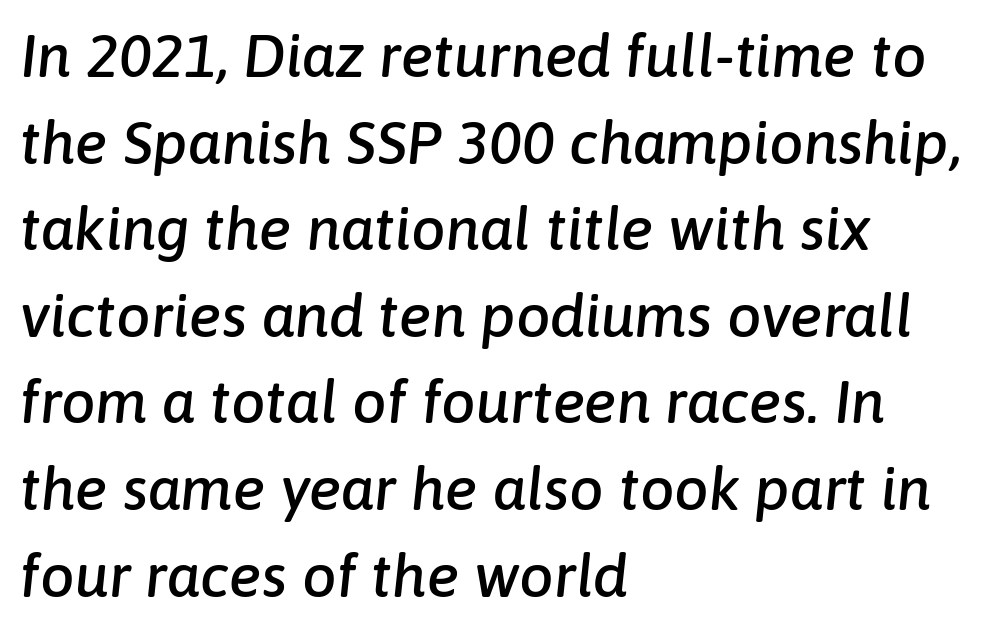
Words float on clear page, feet unadorned. The typography opts for an oblique posture over an upright one. Does the copy run flush right? No — it runs flush left. The tracking reads as untouched default to a designer's eye. The space between consecutive lines is moderate.
